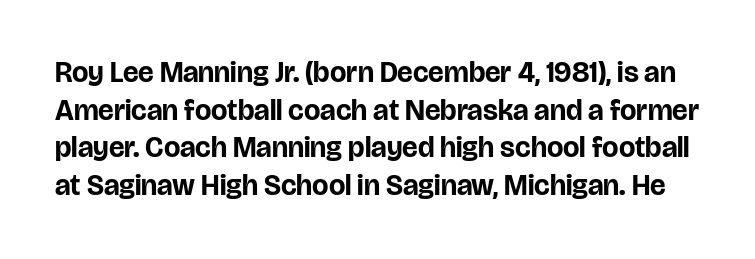
{"serif": "no", "italic": "no", "bold": "yes", "weight": "bold", "width": "normal", "stroke_contrast": "low", "x_height": "large", "monospaced": "no", "underline": "no", "line_spacing": "normal", "line_spacing_ratio": 1.3, "letter_spacing": "normal", "letter_spacing_em": 0.0, "glyph_px": 29}
